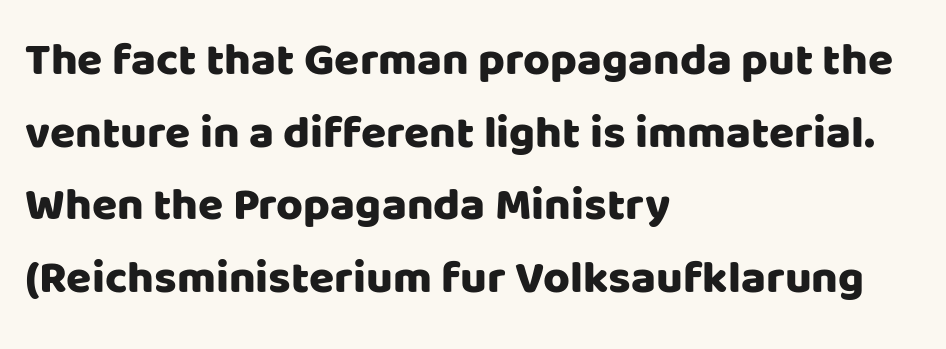
The letters stand upright; this is a roman face. Bare-footed words on every line. A typesetter would call this proportional, since set widths differ per character. What's the leading like? Ordinary, nothing unusual.
